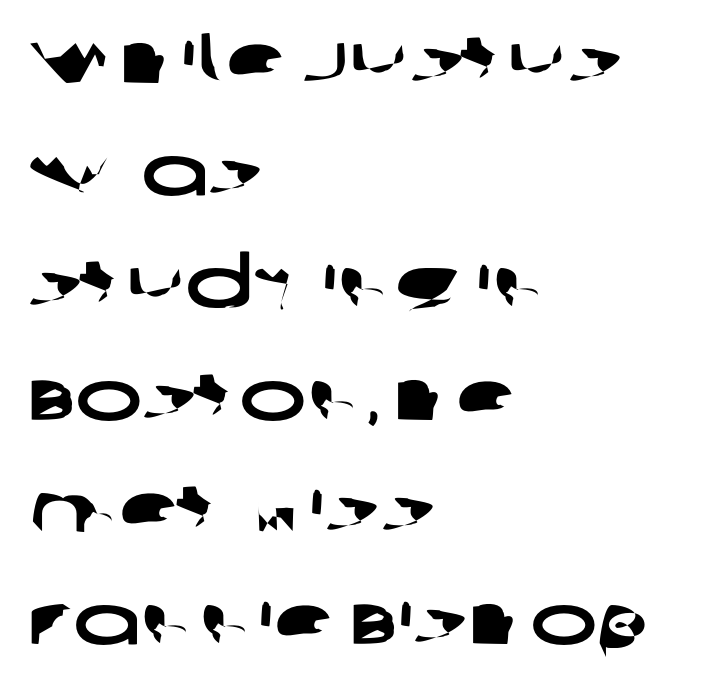
Q: Is the typeface a serif or a sans-serif typeface? A: Sans-serif.
Q: Is the text underlined? A: No.
Q: How is the paragraph aligned? A: Left-aligned.
Q: Is the spacing between letters normal or unusually wide? A: Normal.
Q: Is the spacing between lines tight, normal or loose? A: Normal.
Q: Width (condensed, normal, or wide)? A: Wide.
Q: Stroke contrast? A: Low.
Q: x-height? A: Large.
Q: Monospaced? A: No.
